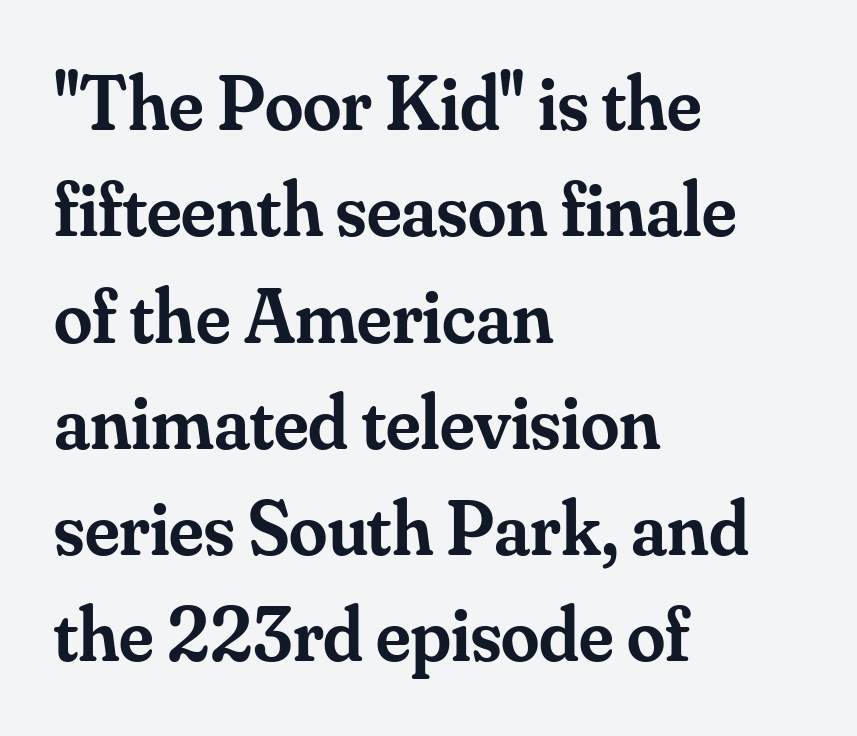
{"serif": "yes", "italic": "no", "bold": "semi", "weight": "semibold", "width": "normal", "stroke_contrast": "medium", "x_height": "small", "monospaced": "no", "underline": "no", "align": "left", "line_spacing": "normal", "line_spacing_ratio": 1.38, "letter_spacing": "normal", "letter_spacing_em": 0.0, "glyph_px": 77}
